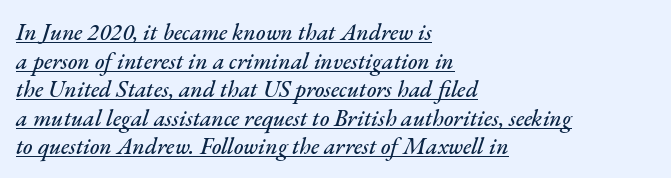
Is the type slanted? Yes — the strokes lean at a clear angle. This rendering leaves character spacing at its baseline value. The text block is weighted toward the left margin, trailing off unevenly rightward. This is underlined copy, the kind a proofreader might mark for attention.
